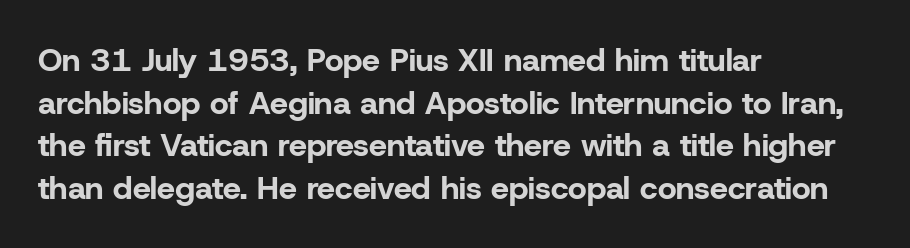
{"serif": "no", "italic": "no", "bold": "yes", "weight": "bold", "width": "normal", "stroke_contrast": "low", "x_height": "medium", "monospaced": "no", "underline": "no", "align": "left", "line_spacing": "normal", "line_spacing_ratio": 1.33, "letter_spacing": "normal", "letter_spacing_em": 0.0, "glyph_px": 32}
